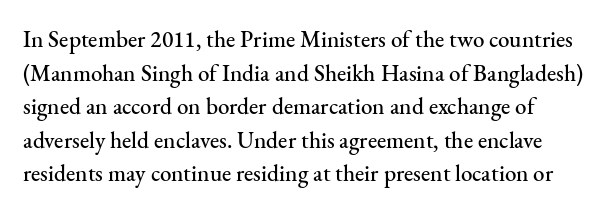
{"italic": "no", "underline": "no", "line_spacing": "normal", "line_spacing_ratio": 1.46, "letter_spacing": "normal", "letter_spacing_em": 0.0, "glyph_px": 23}
